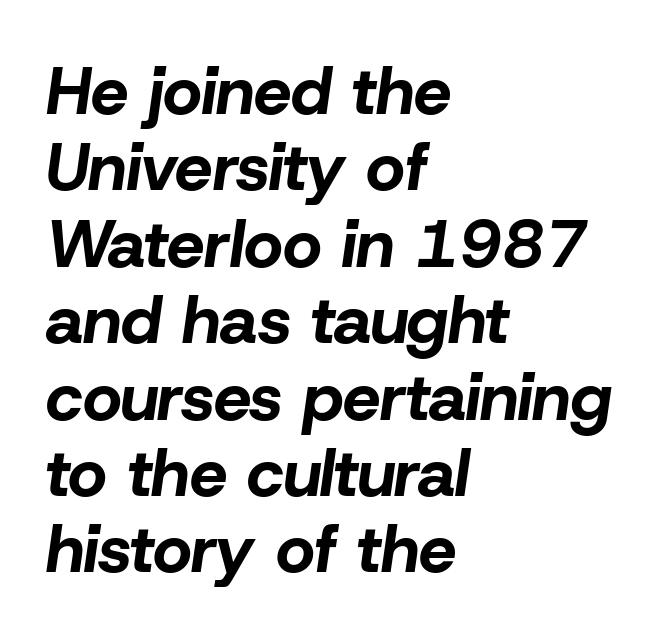
You could barely slide anything between these rows. Do the characters align in a grid? No, the font is proportional. Layout note: lines flush left. The words here are not underlined. Here the glyphs are tracked normally, forming tight word shapes. Emphasis by weight is at full strength: bold.
